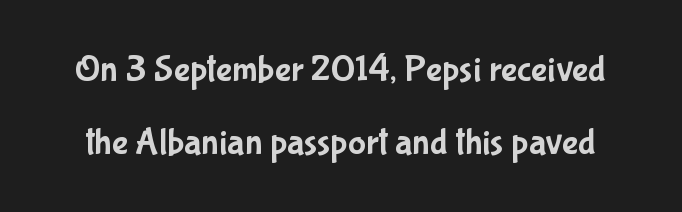
The image shows 38 px condensed sans-serif type, upright; set loose line spacing (1.92x), normal letter spacing, not underlined; low stroke contrast and a medium x-height.
